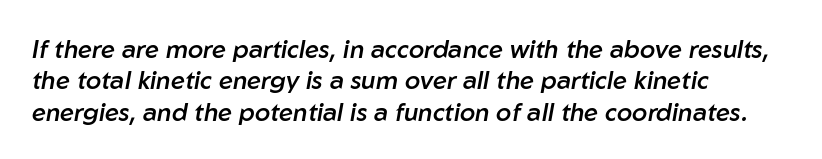
{"italic": "yes", "lean": "right", "slant_degrees": 10, "bold": "semi", "underline": "no", "align": "left", "line_spacing": "normal", "line_spacing_ratio": 1.26, "letter_spacing": "normal", "letter_spacing_em": 0.0, "glyph_px": 25}
